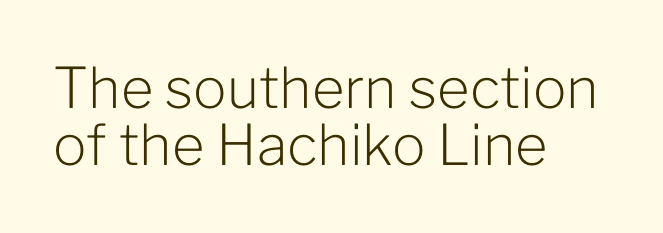
{"serif": "no", "italic": "no", "bold": "no", "weight": "light", "width": "normal", "stroke_contrast": "low", "x_height": "medium", "monospaced": "no", "underline": "no", "align": "left", "line_spacing": "tight", "line_spacing_ratio": 1.02, "letter_spacing": "normal", "letter_spacing_em": 0.0, "glyph_px": 56}
